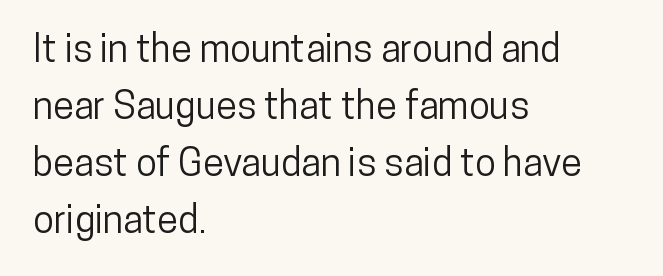
The image shows 38 px condensed sans-serif type, upright; set left-aligned, normal line spacing (1.5x), normal letter spacing, not underlined; low stroke contrast and a medium x-height.
